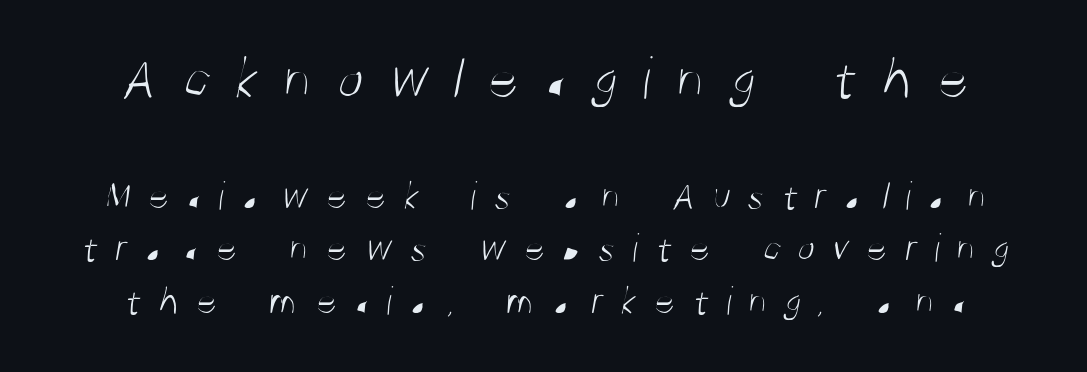
Q: Is the text bold? A: No.
Q: Is the typeface a serif or a sans-serif typeface? A: Sans-serif.
Q: Is the text underlined? A: No.
Q: Is the spacing between letters normal or unusually wide? A: Unusually wide.
Q: Is the spacing between lines tight, normal or loose? A: Normal.
Q: Which block of text is set in a larger size, the first (top) or the second (bottom)? A: The first (top) one.
Q: Width (condensed, normal, or wide)? A: Condensed.
Q: Stroke contrast? A: Medium.
Q: x-height? A: Large.
Q: Monospaced? A: No.
